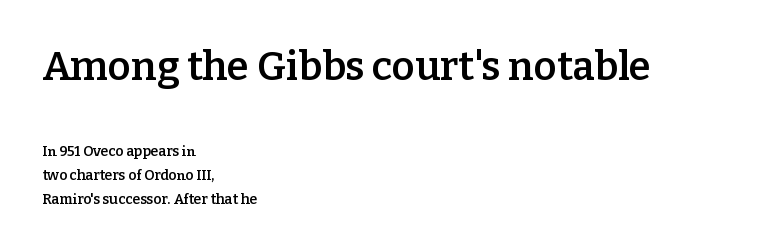
{"serif": "yes", "italic": "no", "bold": "semi", "weight": "semibold", "width": "normal", "stroke_contrast": "low", "x_height": "medium", "monospaced": "no", "underline": "no", "align": "left", "line_spacing": "normal", "line_spacing_ratio": 1.7, "letter_spacing": "normal", "letter_spacing_em": 0.0, "larger_block": "first", "size_ratio": 2.86, "glyph_px": 40}
